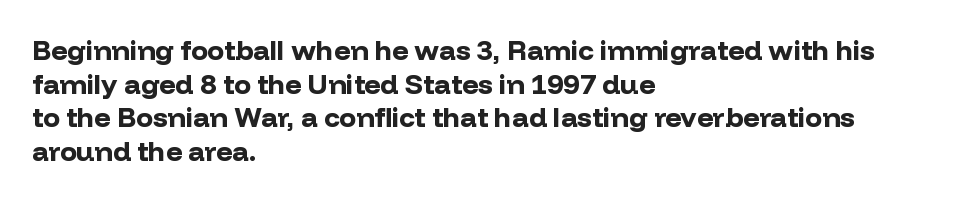
Q: Is the text bold? A: Yes.
Q: Is the text italic (slanted)? A: No, it is upright.
Q: Is the typeface a serif or a sans-serif typeface? A: Sans-serif.
Q: Is the text underlined? A: No.
Q: How is the paragraph aligned? A: Left-aligned.
Q: Is the spacing between letters normal or unusually wide? A: Normal.
Q: Width (condensed, normal, or wide)? A: Normal.
Q: Stroke contrast? A: Low.
Q: x-height? A: Medium.
Q: Monospaced? A: No.
